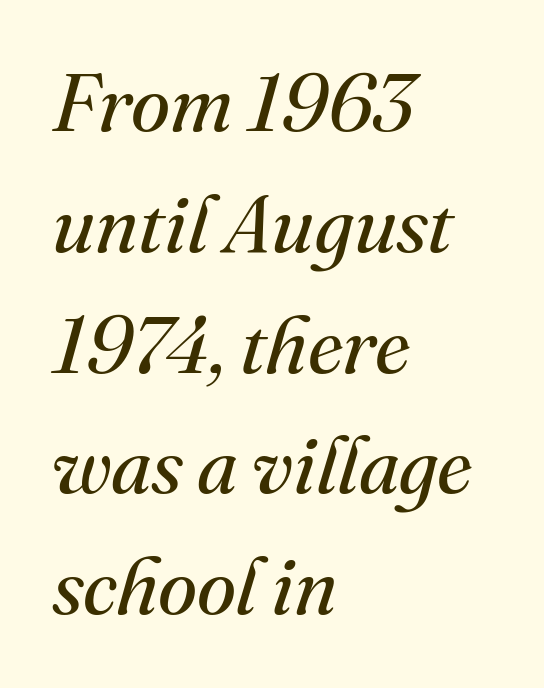
The space beneath each line is pristine and unruled. Typeset ragged right — the left edge is the straight one. Character widths vary here, with narrow letters taking less room than wide ones. Stroke terminals: seriffed. The passage shown has conventional tracking throughout.
